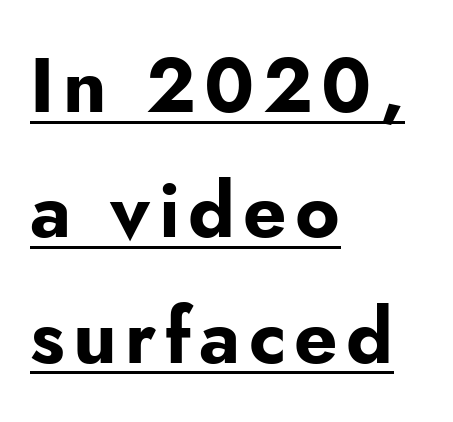
The rendering uses natural spacing where letterforms have individual widths. Visually the block forms a straight wall on the left and a jagged coastline on the right. Bold? Absolutely — the strokes are thick and heavy. Typographically, this falls in the sans-serif category.
